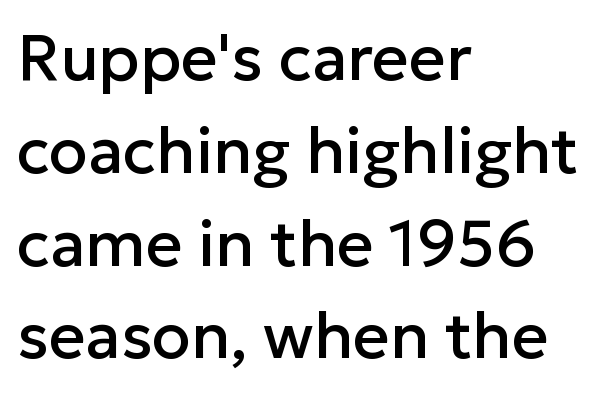
Between one letter and the next there's only the usual sliver of space. Every character sits straight up, as roman type does. The rag falls on the right side of this text block. Check under the words: just untouched page.
